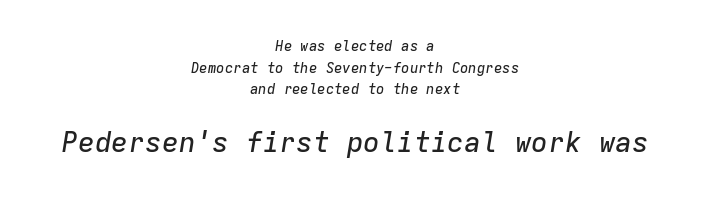
Q: Is the text italic (slanted)? A: Yes, it leans right by about 9 degrees.
Q: Is the text underlined? A: No.
Q: How is the paragraph aligned? A: Centered.
Q: Is the spacing between letters normal or unusually wide? A: Normal.
Q: Is the spacing between lines tight, normal or loose? A: Normal.
Q: Which block of text is set in a larger size, the first (top) or the second (bottom)? A: The second (bottom) one.
Q: Width (condensed, normal, or wide)? A: Normal.
Q: Stroke contrast? A: Low.
Q: x-height? A: Medium.
Q: Monospaced? A: Yes.
